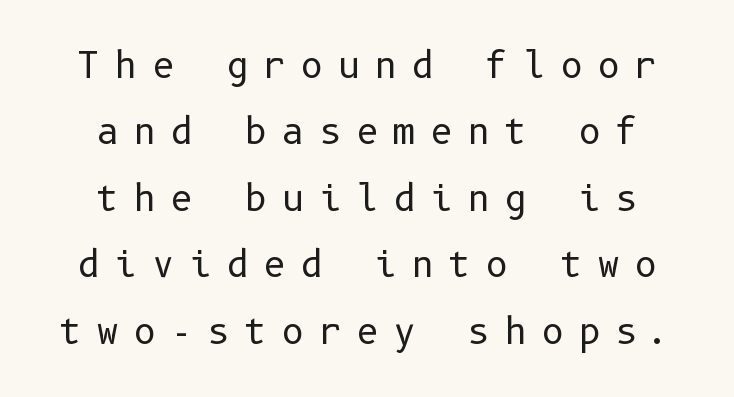
Q: Is the text bold? A: No.
Q: Is the text italic (slanted)? A: No, it is upright.
Q: Is the typeface a serif or a sans-serif typeface? A: Sans-serif.
Q: Is the text underlined? A: No.
Q: How is the paragraph aligned? A: Centered.
Q: Is the spacing between letters normal or unusually wide? A: Unusually wide.
Q: Is the spacing between lines tight, normal or loose? A: Loose.
Q: Width (condensed, normal, or wide)? A: Normal.
Q: Stroke contrast? A: Low.
Q: x-height? A: Medium.
